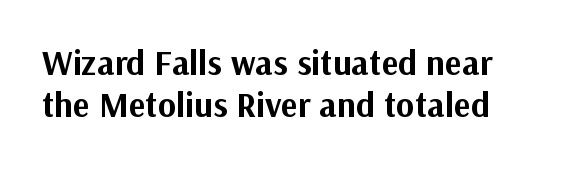
{"serif": "no", "italic": "no", "bold": "yes", "weight": "bold", "width": "normal", "stroke_contrast": "medium", "x_height": "medium", "monospaced": "no", "underline": "no", "line_spacing_ratio": 1.2, "letter_spacing": "normal", "letter_spacing_em": 0.0, "glyph_px": 35}
